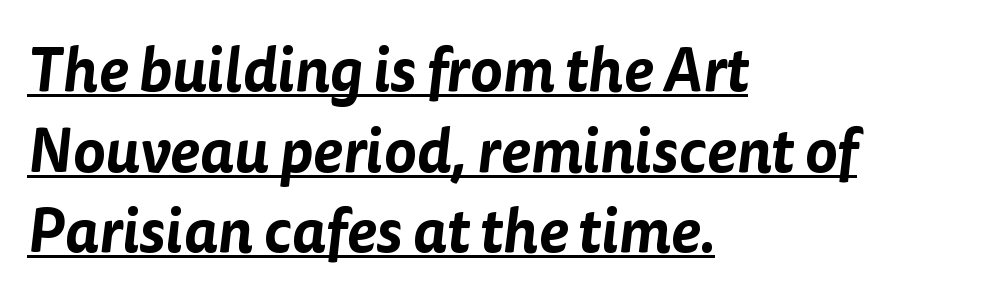
The image shows 61 px sans-serif type; set left-aligned, normal line spacing (1.32x), normal letter spacing, underlined; low stroke contrast and a medium x-height.
